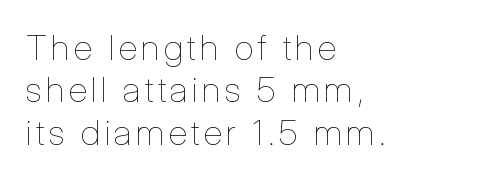
This sample has the flowing, uneven cadence of proportional lettering. Check under the words: just untouched page. Each line starts at the same left margin while the right side varies. Heft: none added — not bold.
